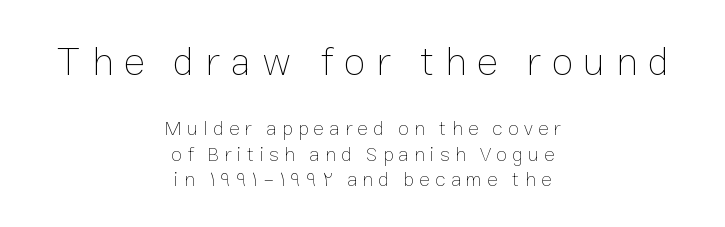
Lines of text with bare space underneath. Is the stroke heavy? The answer is a plain regular-or-lighter. The letterforms stand isolated, each surrounded by extra space. Leftover space on each line is divided equally before and after the words.
